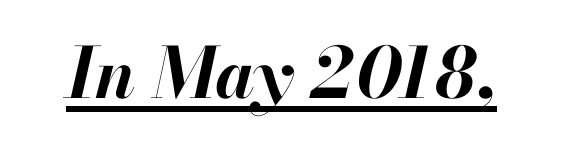
Q: Is the text bold? A: Yes.
Q: Is the text italic (slanted)? A: Yes, it leans right by about 13 degrees.
Q: Is the text underlined? A: Yes.
Q: Is the spacing between letters normal or unusually wide? A: Normal.
Q: Width (condensed, normal, or wide)? A: Normal.
Q: Stroke contrast? A: High.
Q: x-height? A: Small.
Q: Monospaced? A: No.
